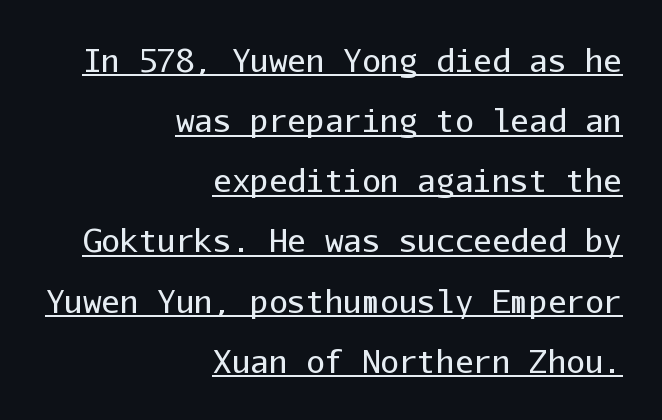
Q: Is the text bold? A: No.
Q: Is the text italic (slanted)? A: No, it is upright.
Q: Is the typeface a serif or a sans-serif typeface? A: Sans-serif.
Q: Is the text underlined? A: Yes.
Q: How is the paragraph aligned? A: Right-aligned.
Q: Is the spacing between letters normal or unusually wide? A: Normal.
Q: Is the spacing between lines tight, normal or loose? A: Loose.
Q: Width (condensed, normal, or wide)? A: Normal.
Q: Stroke contrast? A: Low.
Q: x-height? A: Medium.
Q: Monospaced? A: Yes.
